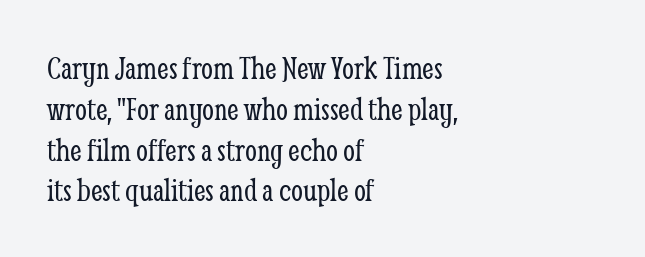
Q: Is the text bold? A: No.
Q: Is the text italic (slanted)? A: No, it is upright.
Q: Is the typeface a serif or a sans-serif typeface? A: Serif.
Q: Is the text underlined? A: No.
Q: How is the paragraph aligned? A: Left-aligned.
Q: Is the spacing between letters normal or unusually wide? A: Normal.
Q: Width (condensed, normal, or wide)? A: Condensed.
Q: Stroke contrast? A: Low.
Q: x-height? A: Medium.
Q: Monospaced? A: No.
